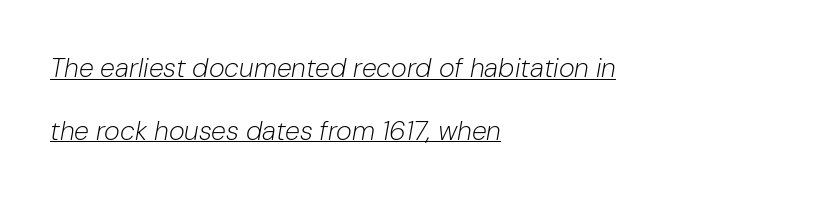
In terms of letterspacing, this is plain default setting. Notice how a bar underscores the lettering throughout. The typeface has the unassuming heft of standard copy or less. The letters are slanted; this is an italic face. The lines in this sample share a left origin and differ only in where they stop. These lines stand farther apart than default settings would place them.
